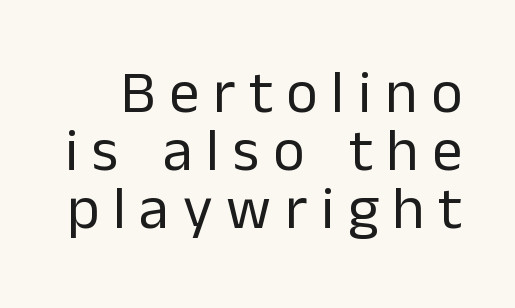
Q: Is the text bold? A: No.
Q: Is the text italic (slanted)? A: No, it is upright.
Q: Is the typeface a serif or a sans-serif typeface? A: Sans-serif.
Q: Is the text underlined? A: No.
Q: Is the spacing between letters normal or unusually wide? A: Unusually wide.
Q: Is the spacing between lines tight, normal or loose? A: Tight.
Q: Width (condensed, normal, or wide)? A: Normal.
Q: Stroke contrast? A: Low.
Q: x-height? A: Medium.
Q: Monospaced? A: No.
